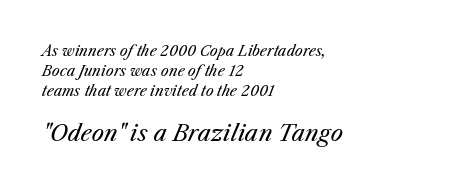
The image shows 22 px text type, italic (leaning right); set left-aligned, normal line spacing (1.42x), normal letter spacing, not underlined; the second (bottom) block is 1.57x larger.
